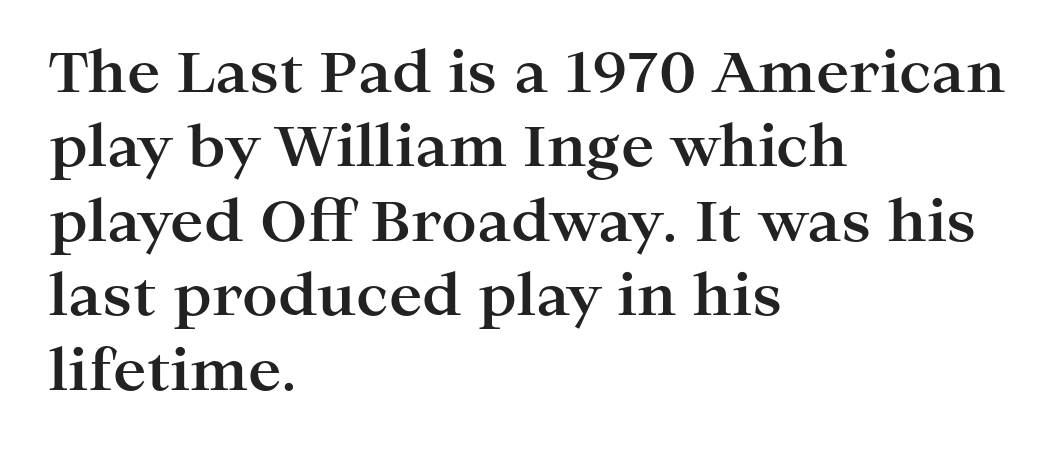
Successive baselines arrive at the customary interval. Is the type bold? Yes — the strokes are clearly thick and heavy. Looks like regular typesetting: each glyph gets only the width it needs. These lines are composed in type with serifs. Check under the words: just untouched page.
